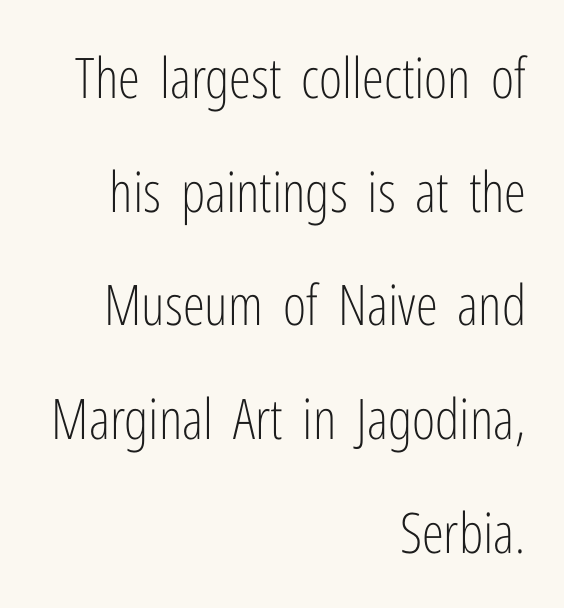
{"serif": "no", "italic": "no", "bold": "no", "weight": "light", "width": "condensed", "stroke_contrast": "low", "x_height": "medium", "monospaced": "no", "underline": "no", "align": "right", "line_spacing": "loose", "line_spacing_ratio": 2.03, "letter_spacing": "normal", "letter_spacing_em": 0.0, "glyph_px": 56}
